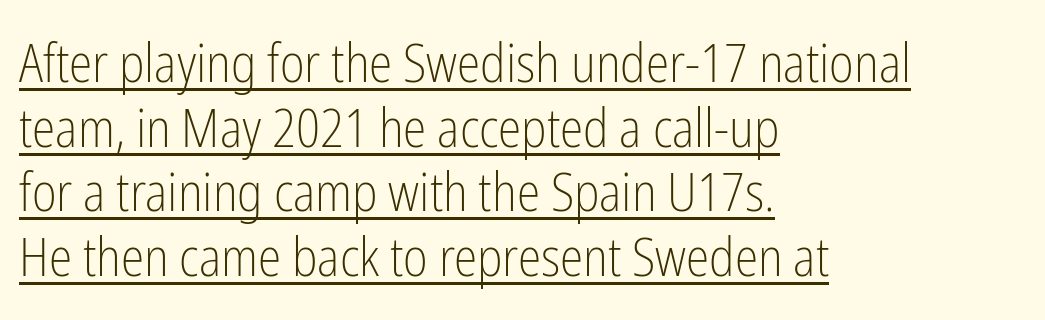
{"serif": "no", "italic": "no", "bold": "no", "weight": "light", "width": "condensed", "stroke_contrast": "low", "x_height": "medium", "monospaced": "no", "underline": "yes", "align": "left", "line_spacing_ratio": 1.22, "letter_spacing": "normal", "letter_spacing_em": 0.0, "glyph_px": 53}
